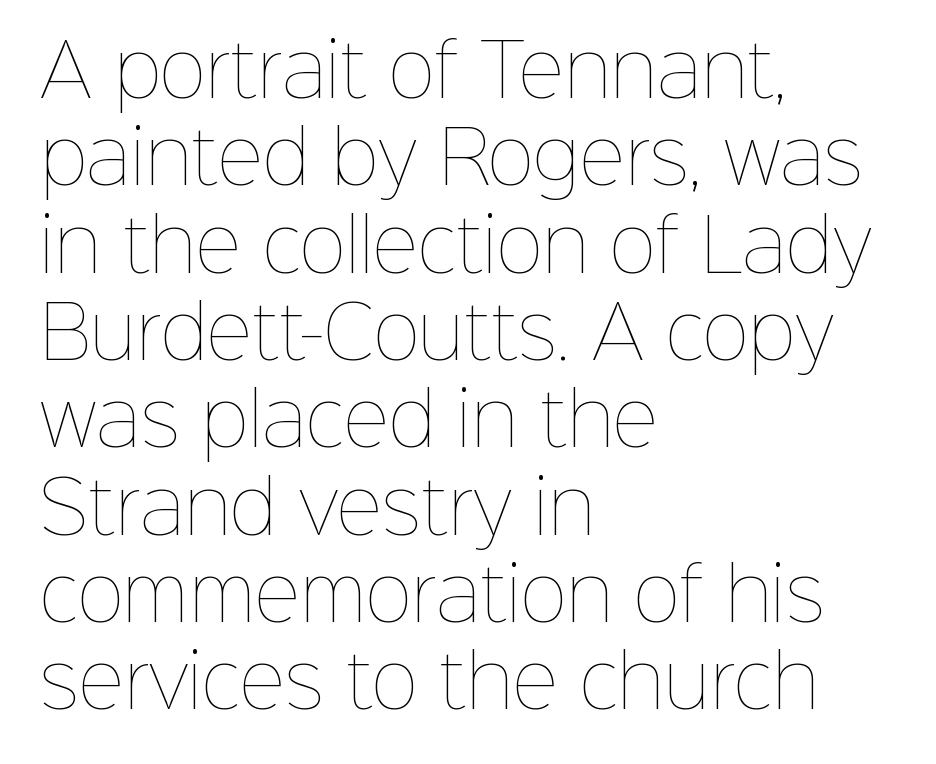
{"italic": "no", "bold": "no", "weight": "thin", "width": "normal", "stroke_contrast": "low", "x_height": "medium", "monospaced": "no", "underline": "no", "align": "left", "line_spacing_ratio": 1.23, "letter_spacing": "normal", "letter_spacing_em": 0.0, "glyph_px": 71}
